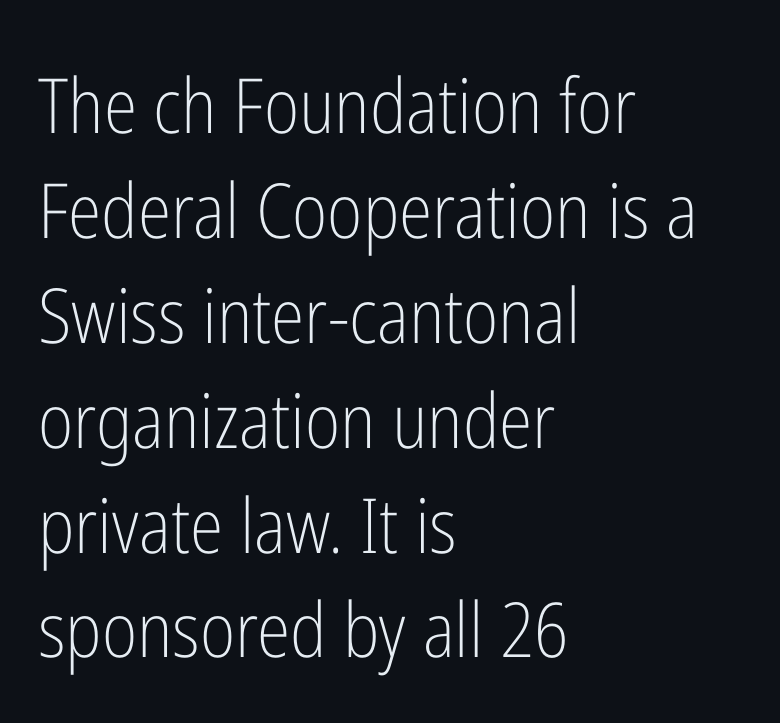
The image shows 76 px light, condensed sans-serif type, upright; set left-aligned, normal line spacing (1.38x), normal letter spacing, not underlined; low stroke contrast and a medium x-height.
